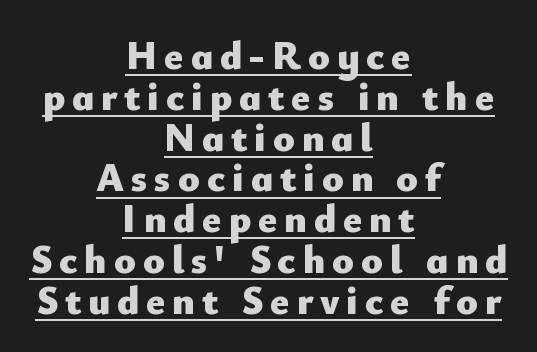
The image shows 40 px heavy sans-serif type, upright; set centered, tight line spacing (1.02x), underlined; low stroke contrast and a small x-height.
